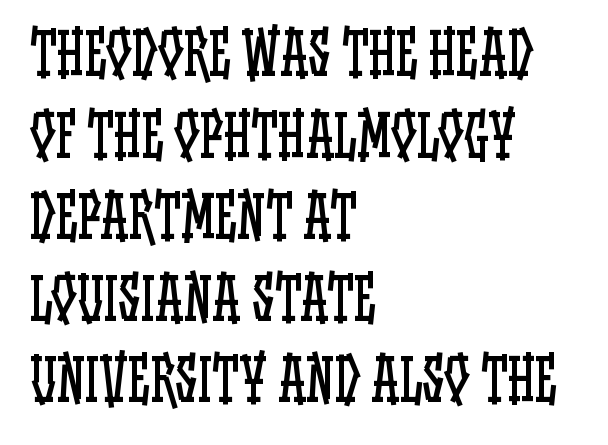
{"italic": "no", "bold": "no", "weight": "regular", "width": "condensed", "stroke_contrast": "low", "x_height": "large", "monospaced": "no", "underline": "no", "align": "left", "line_spacing": "normal", "line_spacing_ratio": 1.43, "letter_spacing": "normal", "letter_spacing_em": 0.0, "glyph_px": 57}
